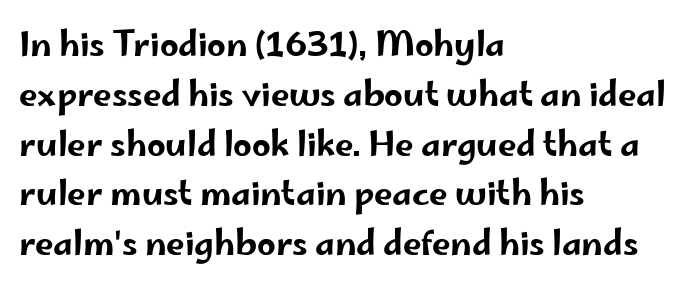
The image shows 33 px wide sans-serif type, upright; set left-aligned, normal line spacing (1.51x), normal letter spacing, not underlined; low stroke contrast and a small x-height.
